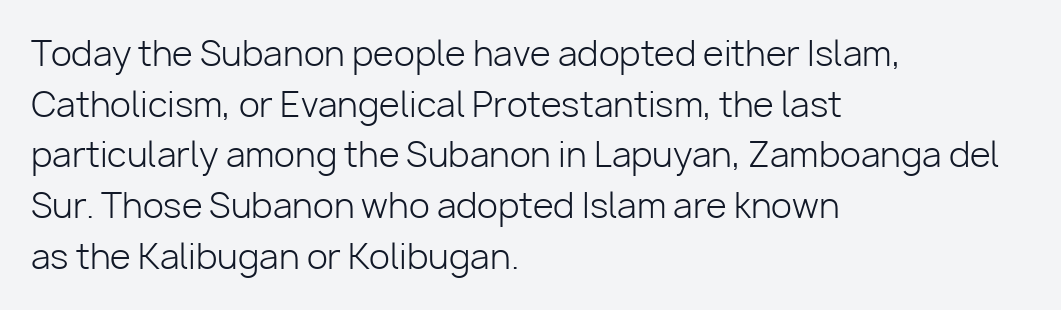
The lines sit at an ordinary, default distance from one another. The designer went with a sans here, leaving each stem footless. You could not count columns in this text — the font is proportionally spaced. The rendering anchors every line to the left-hand side. Tall strokes in this sample are plumb rather than angled.
